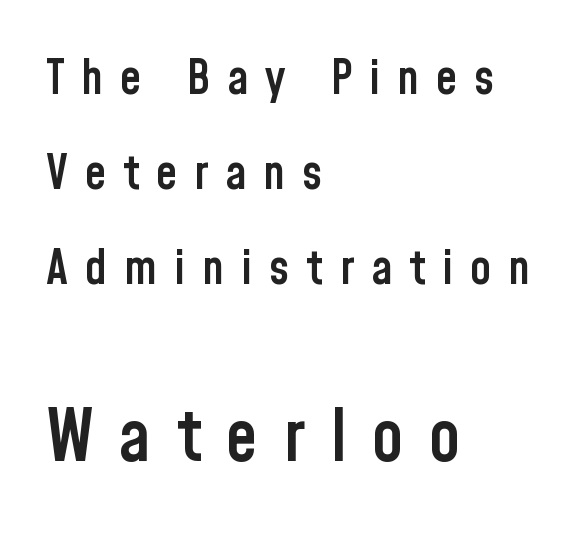
Q: Is the text bold? A: Semi-bold.
Q: Is the text italic (slanted)? A: No, it is upright.
Q: Is the typeface a serif or a sans-serif typeface? A: Sans-serif.
Q: Is the text underlined? A: No.
Q: How is the paragraph aligned? A: Left-aligned.
Q: Is the spacing between letters normal or unusually wide? A: Unusually wide.
Q: Is the spacing between lines tight, normal or loose? A: Loose.
Q: Which block of text is set in a larger size, the first (top) or the second (bottom)? A: The second (bottom) one.
Q: Width (condensed, normal, or wide)? A: Condensed.
Q: Stroke contrast? A: Low.
Q: x-height? A: Medium.
Q: Monospaced? A: No.
